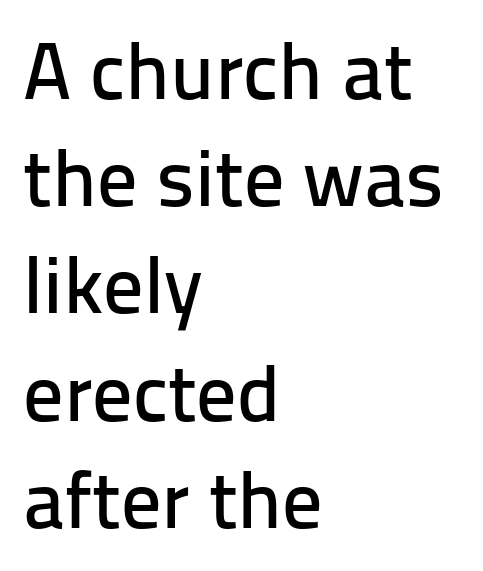
The image shows 80 px sans-serif type, upright; set left-aligned, normal line spacing (1.34x), normal letter spacing, not underlined; low stroke contrast and a medium x-height.
